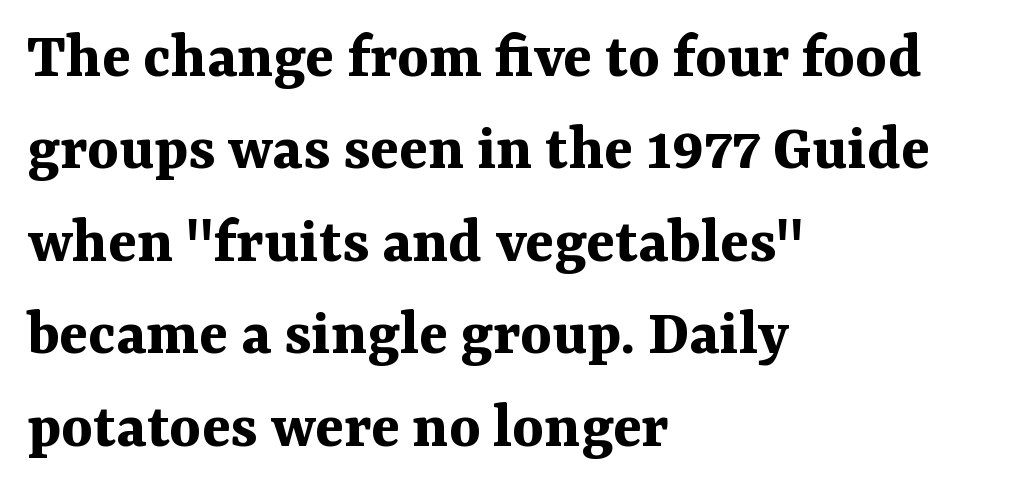
Q: Is the text bold? A: Yes.
Q: Is the text italic (slanted)? A: No, it is upright.
Q: Is the typeface a serif or a sans-serif typeface? A: Serif.
Q: Is the text underlined? A: No.
Q: How is the paragraph aligned? A: Left-aligned.
Q: Is the spacing between letters normal or unusually wide? A: Normal.
Q: Is the spacing between lines tight, normal or loose? A: Normal.
Q: Width (condensed, normal, or wide)? A: Normal.
Q: Stroke contrast? A: Medium.
Q: x-height? A: Medium.
Q: Monospaced? A: No.
